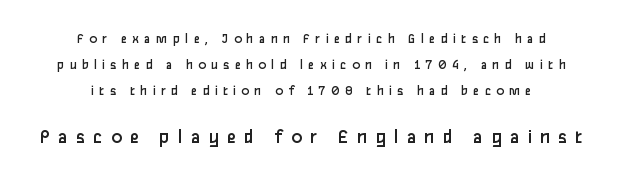
{"italic": "no", "bold": "no", "underline": "no", "align": "center", "line_spacing_ratio": 1.86, "letter_spacing": "wide", "letter_spacing_em": 0.38, "larger_block": "second", "size_ratio": 1.5, "glyph_px": 21}
